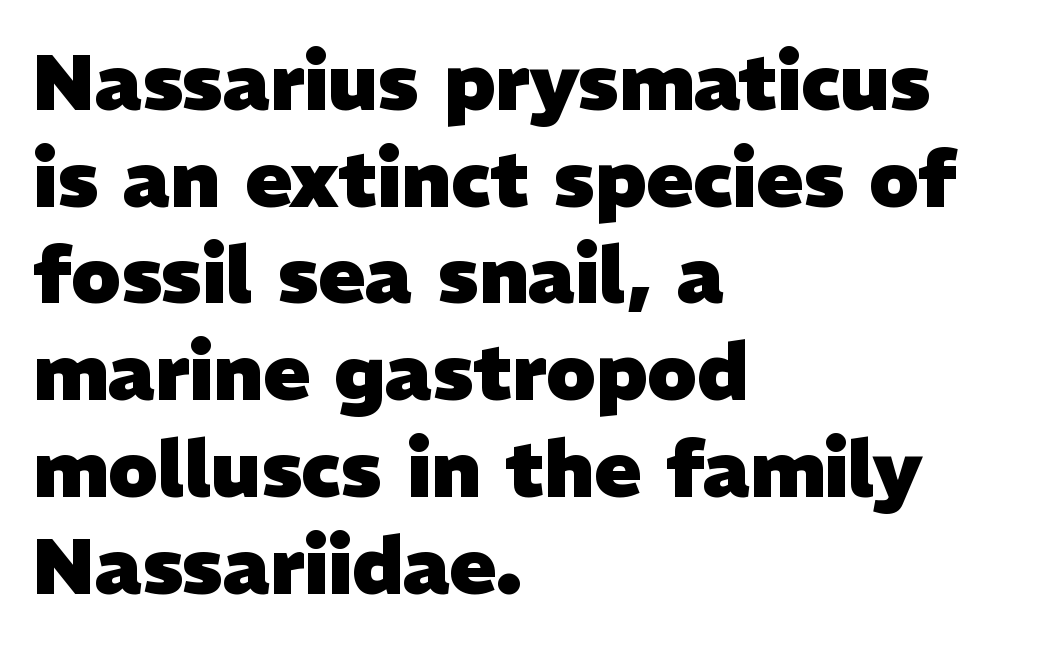
Q: Is the text bold? A: Yes.
Q: Is the typeface a serif or a sans-serif typeface? A: Sans-serif.
Q: Is the text underlined? A: No.
Q: How is the paragraph aligned? A: Left-aligned.
Q: Is the spacing between letters normal or unusually wide? A: Normal.
Q: Width (condensed, normal, or wide)? A: Normal.
Q: Stroke contrast? A: Low.
Q: x-height? A: Medium.
Q: Monospaced? A: No.
